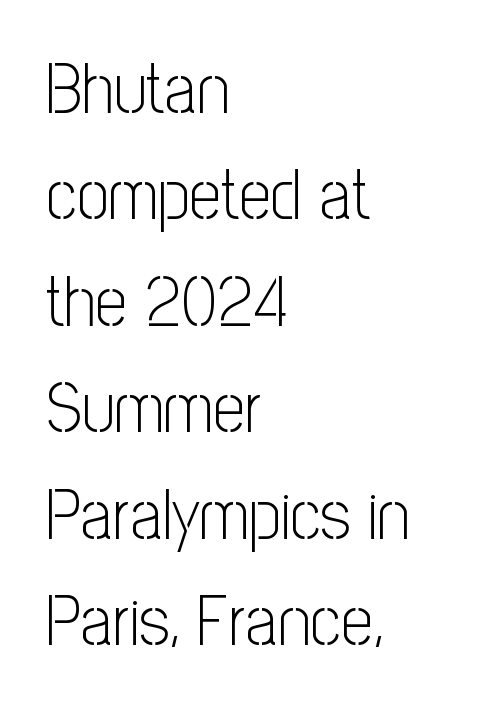
{"serif": "no", "italic": "no", "bold": "no", "weight": "light", "width": "condensed", "stroke_contrast": "low", "x_height": "medium", "monospaced": "no", "underline": "no", "align": "left", "line_spacing": "normal", "line_spacing_ratio": 1.5, "letter_spacing": "normal", "letter_spacing_em": 0.0, "glyph_px": 71}
